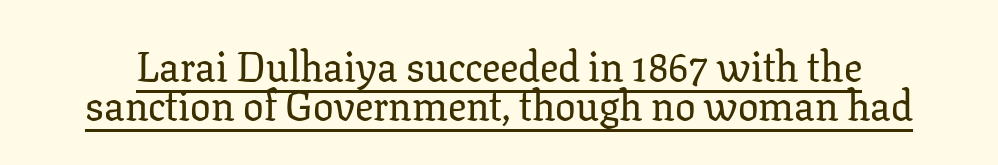
The characters display serif detailing at their extremities. A typesetter would call this proportional, since set widths differ per character. Is there any slant? The stems are plumb. What decoration does the sample have? An underline. These lines huddle together more closely than default settings would place them. There is no visible air inserted between adjacent glyphs.
